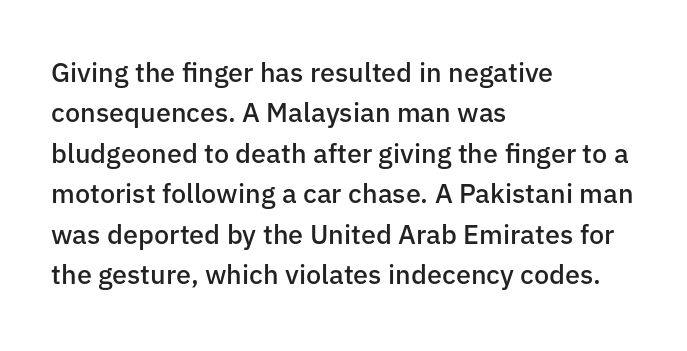
{"italic": "no", "bold": "semi", "underline": "no", "align": "left", "line_spacing": "normal", "line_spacing_ratio": 1.5, "letter_spacing": "normal", "letter_spacing_em": 0.0, "glyph_px": 27}
